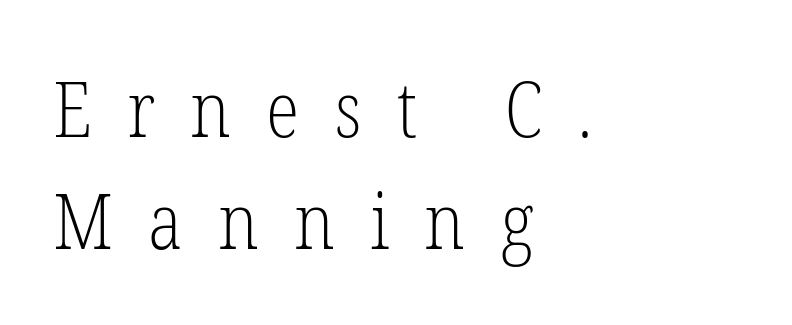
{"serif": "yes", "italic": "no", "bold": "no", "weight": "light", "width": "condensed", "stroke_contrast": "low", "x_height": "medium", "monospaced": "no", "underline": "no", "align": "left", "line_spacing": "normal", "line_spacing_ratio": 1.43, "letter_spacing": "wide", "letter_spacing_em": 0.45, "glyph_px": 78}
